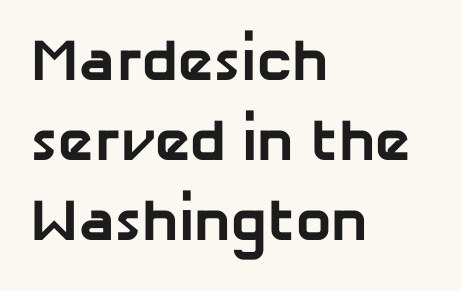
Q: Is the text bold? A: Yes.
Q: Is the typeface a serif or a sans-serif typeface? A: Sans-serif.
Q: Is the text underlined? A: No.
Q: How is the paragraph aligned? A: Left-aligned.
Q: Is the spacing between letters normal or unusually wide? A: Normal.
Q: Is the spacing between lines tight, normal or loose? A: Normal.
Q: Width (condensed, normal, or wide)? A: Normal.
Q: Stroke contrast? A: Low.
Q: x-height? A: Medium.
Q: Monospaced? A: No.
